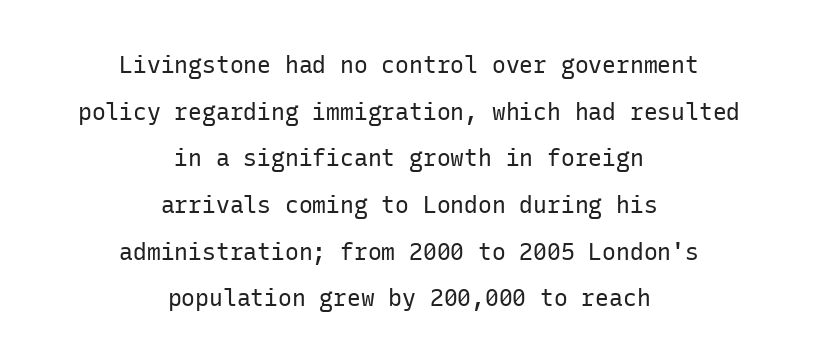
Italic? Not at all — the glyphs are vertical. Spacing between characters is what you'd get straight out of the box. Just letters on the line, the space beneath them empty. Does the copy run flush right? No — it is centered line by line.
